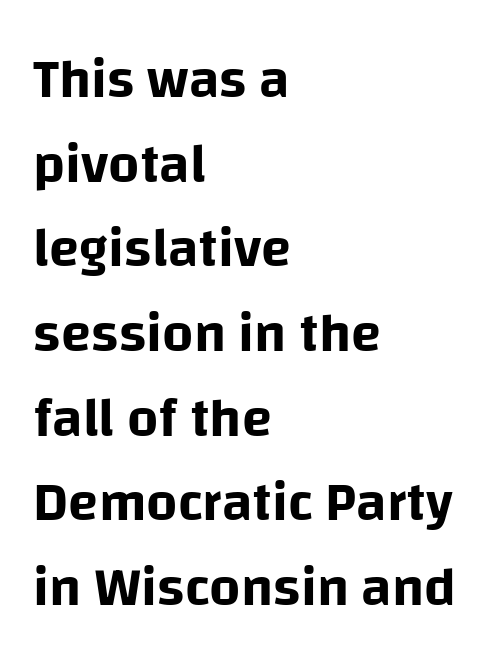
{"serif": "no", "italic": "no", "width": "normal", "stroke_contrast": "low", "x_height": "large", "monospaced": "no", "underline": "no", "align": "left", "line_spacing": "normal", "line_spacing_ratio": 1.54, "letter_spacing": "normal", "letter_spacing_em": 0.0, "glyph_px": 55}
